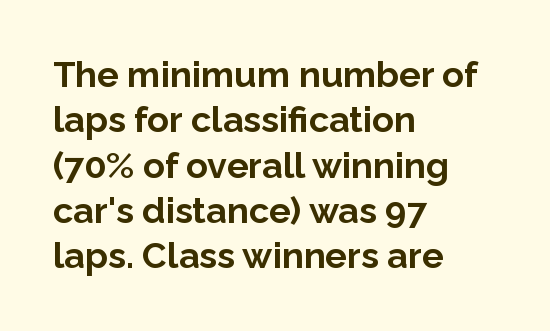
{"serif": "no", "italic": "no", "bold": "yes", "weight": "bold", "width": "normal", "stroke_contrast": "low", "x_height": "medium", "monospaced": "no", "underline": "no", "align": "left", "line_spacing": "normal", "line_spacing_ratio": 1.26, "letter_spacing": "normal", "letter_spacing_em": 0.0, "glyph_px": 36}
